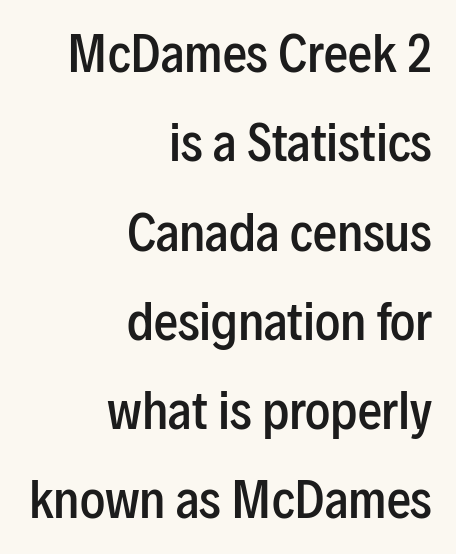
A typesetter would call this zero additional tracking. Posture: upright roman. The typeface chosen for these lines omits serifs. Bare-footed words on every line. Looks like regular typesetting: each glyph gets only the width it needs.
